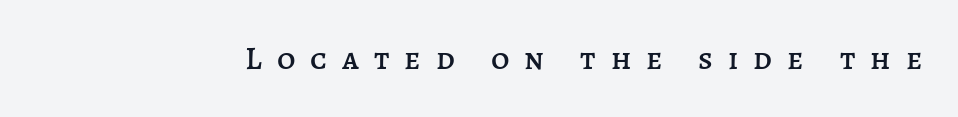
{"italic": "no", "width": "normal", "stroke_contrast": "low", "x_height": "large", "monospaced": "no", "underline": "no", "letter_spacing": "wide", "letter_spacing_em": 0.47, "glyph_px": 32}
